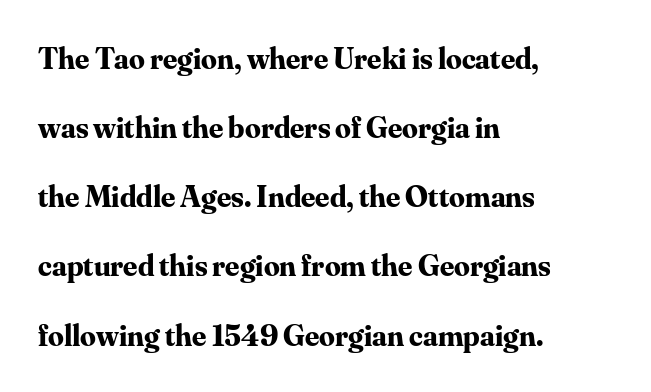
The image shows 31 px bold serif type, upright; set left-aligned, loose line spacing (2.23x), normal letter spacing, not underlined; medium stroke contrast and a small x-height.
